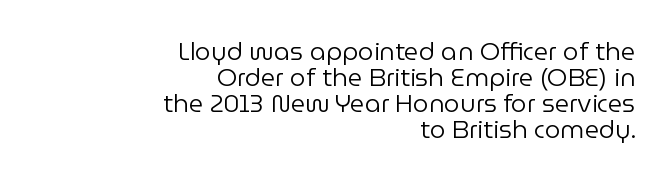
Q: Is the text bold? A: No.
Q: Is the text italic (slanted)? A: No, it is upright.
Q: Is the text underlined? A: No.
Q: How is the paragraph aligned? A: Right-aligned.
Q: Is the spacing between letters normal or unusually wide? A: Normal.
Q: Is the spacing between lines tight, normal or loose? A: Tight.
